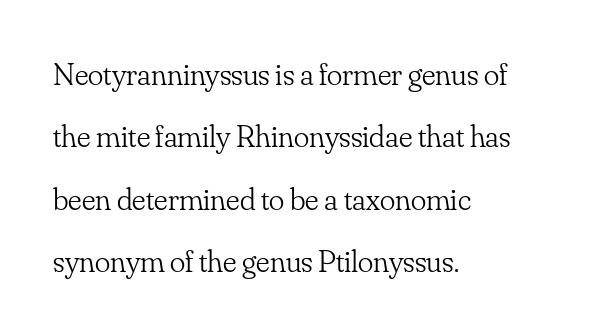
Nothing heavy about these letters — not bold at all. Honestly, there is no underline to notice here at all. Posture: vertical. Widely set lines give the paragraph a tall, airy silhouette. Alignment: flush left.
